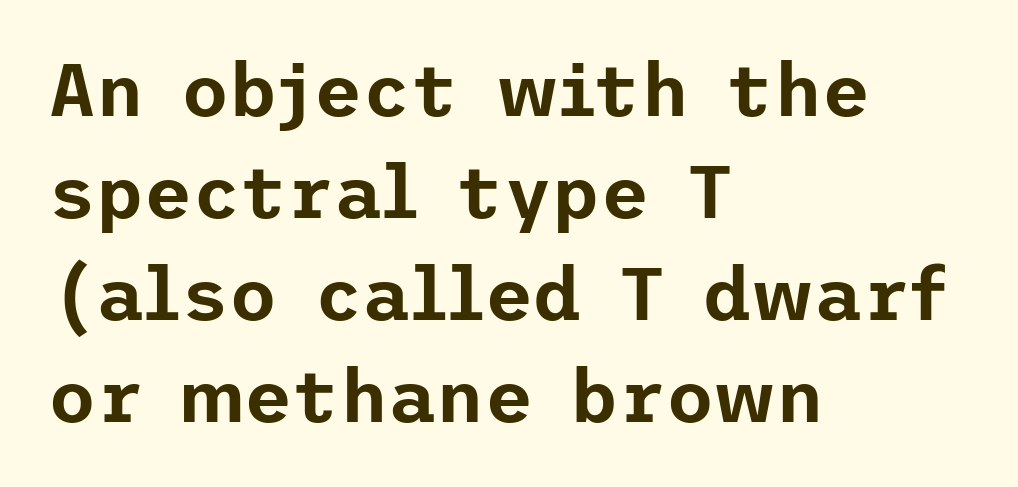
{"serif": "no", "italic": "no", "width": "normal", "stroke_contrast": "low", "x_height": "medium", "underline": "no", "align": "left", "line_spacing": "normal", "line_spacing_ratio": 1.38, "letter_spacing": "normal", "letter_spacing_em": 0.0, "glyph_px": 74}
